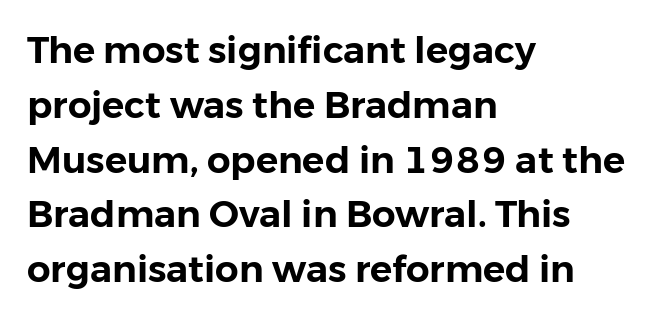
This rendering employs a face without finishing strokes, i.e., a sans-serif. The face used here is rendered with its standard letterfit. In CSS terms this would be text-align: left. Ascenders rise straight up at ninety degrees.
